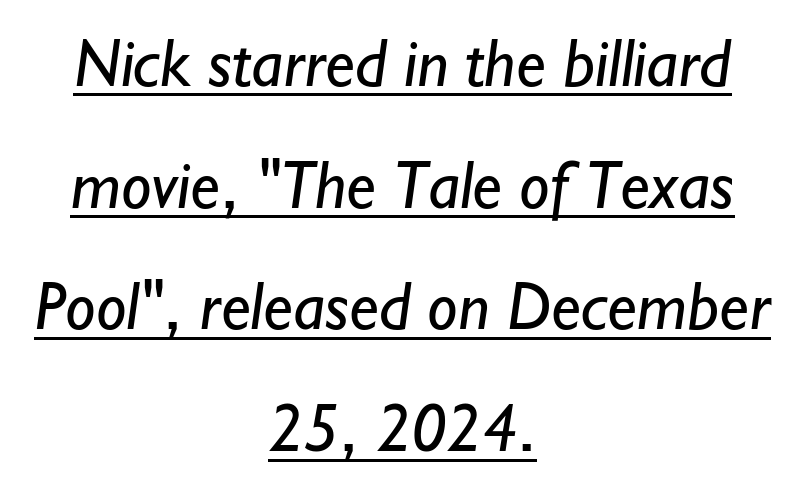
The passage shown is typed in a proportional face where columns would drift. Quick note: underline on. The rendering positions every line midway between the sides. A light-to-regular cut is what we see here.
